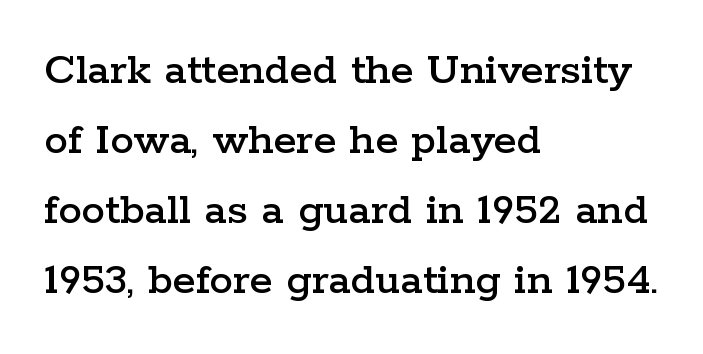
The image shows 47 px wide serif type, upright; set left-aligned, normal line spacing (1.49x), normal letter spacing, not underlined; low stroke contrast and a medium x-height.
